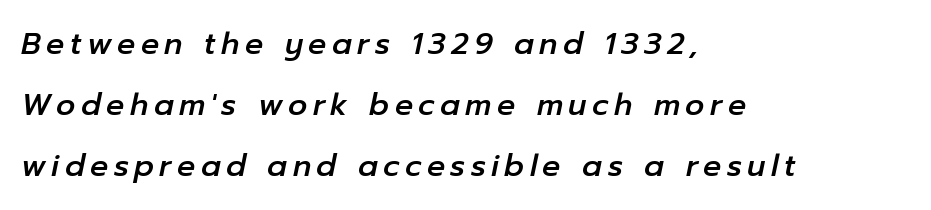
Q: Is the text italic (slanted)? A: Yes, it leans right by about 12 degrees.
Q: Is the text underlined? A: No.
Q: How is the paragraph aligned? A: Left-aligned.
Q: Is the spacing between lines tight, normal or loose? A: Loose.
Q: Width (condensed, normal, or wide)? A: Normal.
Q: Stroke contrast? A: Low.
Q: x-height? A: Medium.
Q: Monospaced? A: No.
